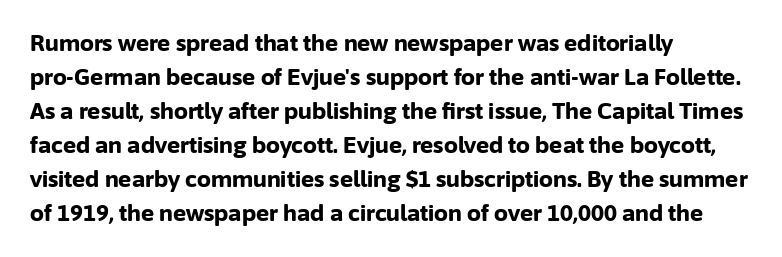
Underline: absent. Default kerning and tracking; the words read as compact shapes. Successive baselines arrive at the customary interval. You can tell it's not italic because the verticals are truly vertical. One-word summary of the alignment: left. These lines carry a lot of weight — the face is fully bold.
